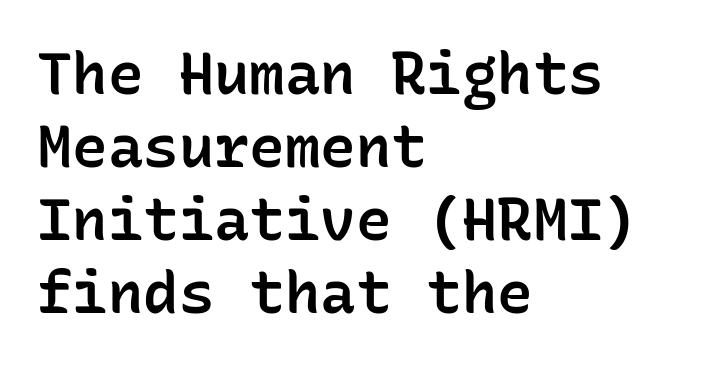
The image shows 59 px semibold sans-serif type, upright, monospaced; set left-aligned, line spacing 1.24x, normal letter spacing, not underlined; low stroke contrast and a medium x-height.
